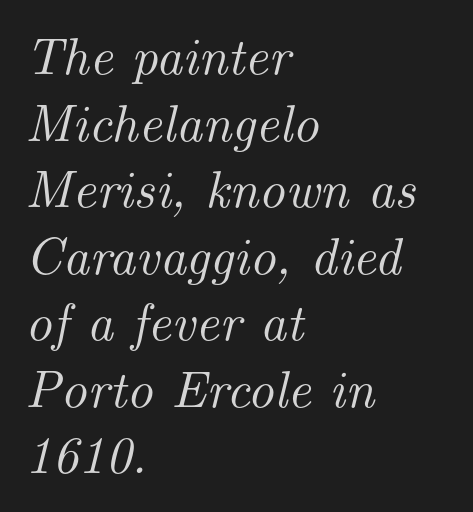
The type family on display is of the serif kind. This block has exactly the height ordinary leading produces. Varying glyph widths throughout — classic text-font behaviour. The space directly below the letters is spotless. All the whitespace from short lines collects on the right. The passage shown leans; its letterforms are oblique.
